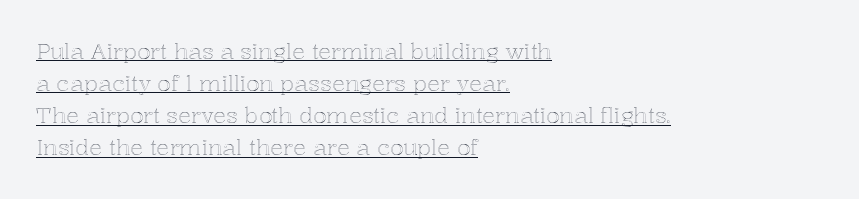
Horizontal alignment here is leftward, the default for most running prose. Regarding leading, the lines here are spaced in the standard way. The face used here is rendered with its standard letterfit. The words here are underlined. The lettering holds an erect, upright posture throughout.
